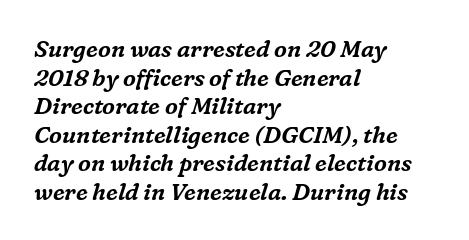
The image shows 23 px text type, italic (leaning right); set left-aligned, line spacing 1.24x, normal letter spacing, not underlined.
